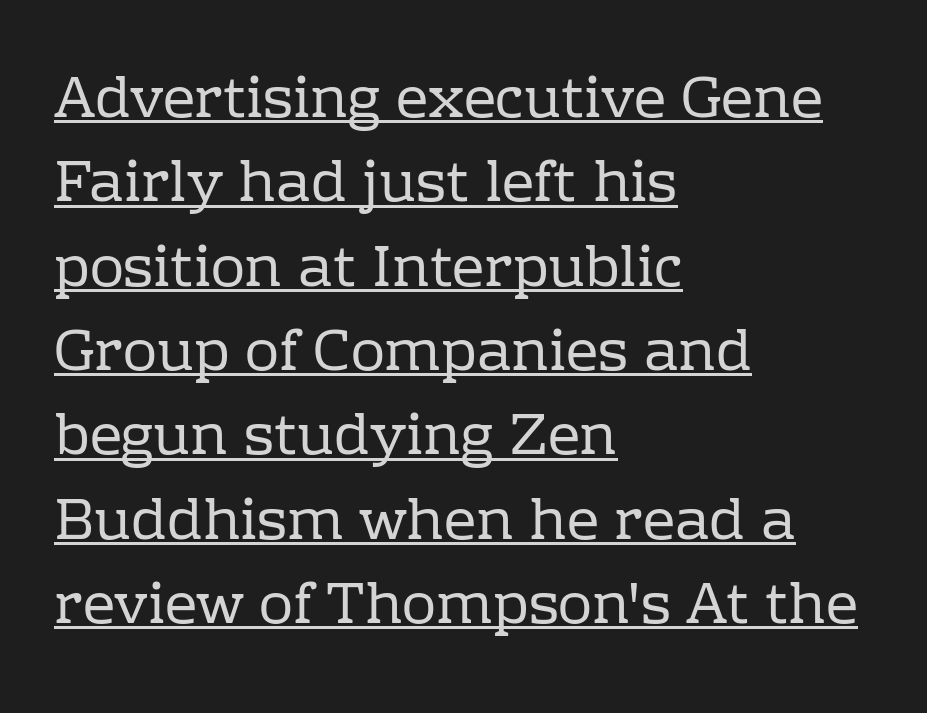
The image shows 57 px regular-weight serif type, upright; set left-aligned, normal line spacing (1.48x), normal letter spacing, underlined; low stroke contrast and a medium x-height.
